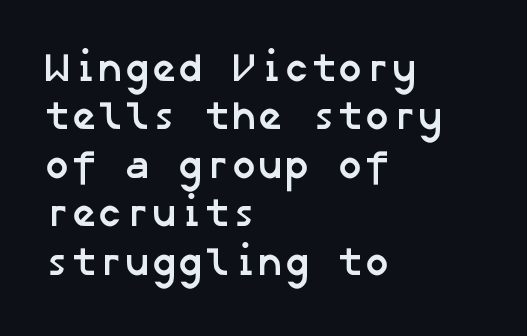
{"serif": "no", "bold": "yes", "weight": "semibold", "width": "normal", "stroke_contrast": "low", "x_height": "medium", "underline": "no", "align": "left", "line_spacing_ratio": 1.21, "letter_spacing": "normal", "letter_spacing_em": 0.0, "glyph_px": 40}
